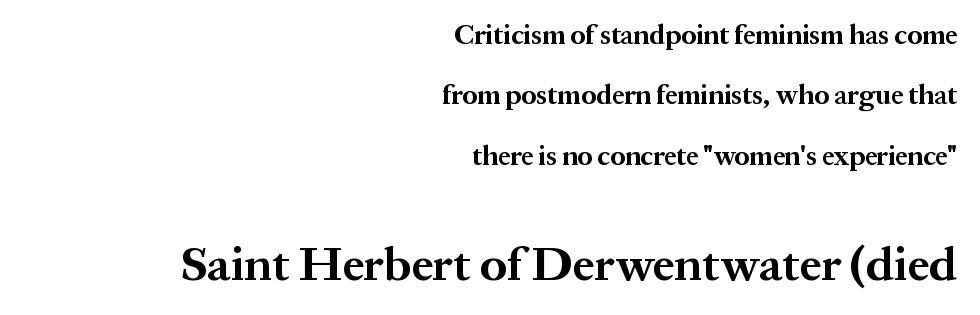
Stroke terminals: seriffed. Here the designer chose a conventional face with non-uniform glyph widths. Quick note: interline space is abundant. A typesetter would mark this as roman, not italic. Compared with typical body copy, the letter spacing here is the same.
